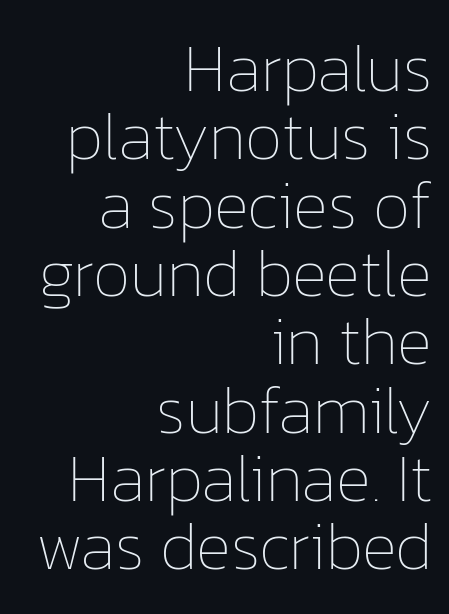
Do the characters align in a grid? No, the font is proportional. Ascenders rise straight up at ninety degrees. Does the copy run flush right? Yes — the right margin is perfectly even. Words appear dense and cohesive because spacing is normal.
